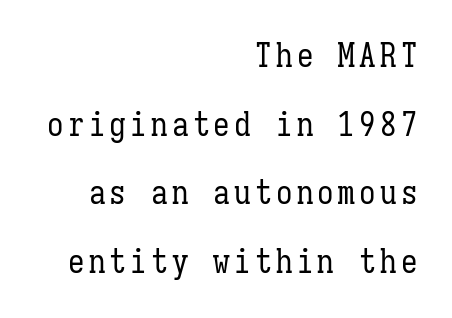
The image shows 33 px regular-weight, condensed type, upright, monospaced; set right-aligned, loose line spacing (2.08x), not underlined; low stroke contrast and a medium x-height.
